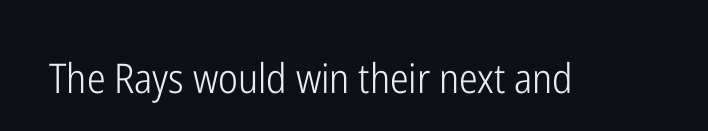
The image shows 41 px light, condensed sans-serif type, upright; set normal letter spacing, not underlined; low stroke contrast and a medium x-height.
